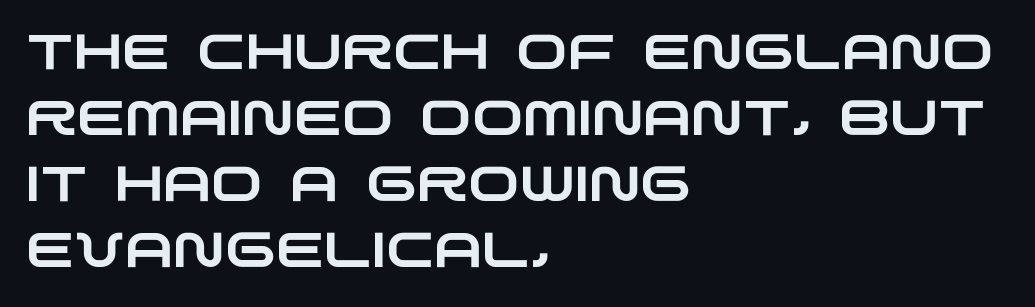
The image shows 49 px wide sans-serif type; set left-aligned, normal line spacing (1.35x), normal letter spacing, not underlined; low stroke contrast and a large x-height.
